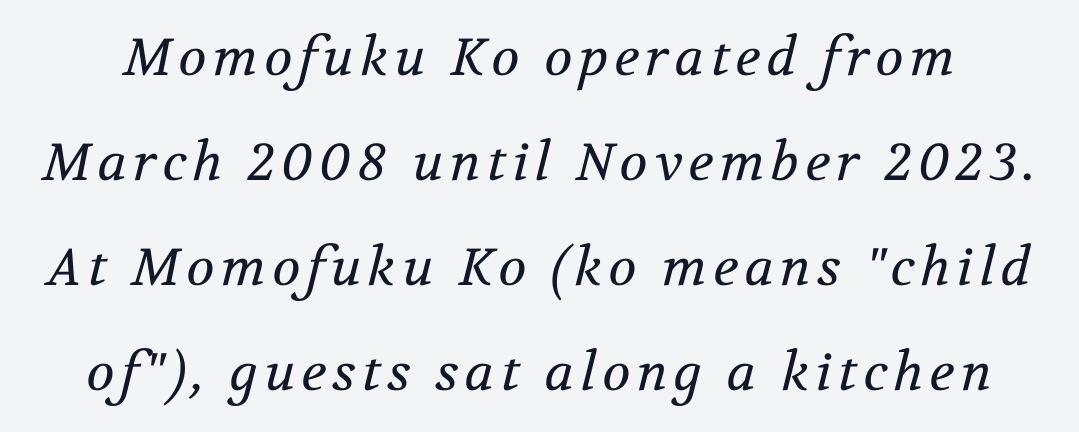
The image shows 52 px regular-weight serif type, italic (leaning right); set loose line spacing (2.02x), not underlined; medium stroke contrast and a medium x-height.
